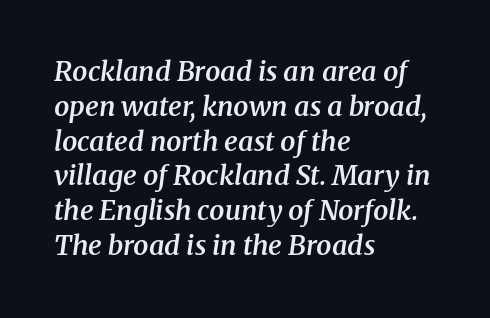
{"italic": "yes", "lean": "right", "slant_degrees": 8, "bold": "semi", "underline": "no", "align": "left", "line_spacing": "normal", "line_spacing_ratio": 1.29, "letter_spacing": "normal", "letter_spacing_em": 0.0, "glyph_px": 27}
